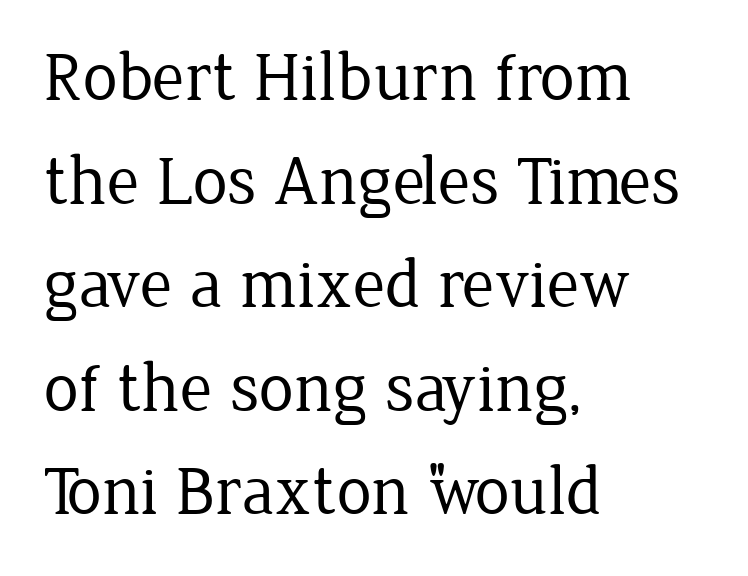
{"serif": "yes", "italic": "no", "bold": "no", "weight": "regular", "width": "normal", "stroke_contrast": "low", "x_height": "medium", "monospaced": "no", "underline": "no", "align": "left", "line_spacing": "normal", "line_spacing_ratio": 1.48, "letter_spacing": "normal", "letter_spacing_em": 0.0, "glyph_px": 70}
